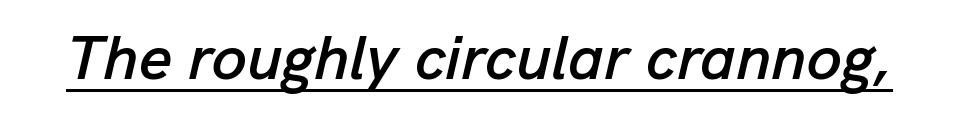
In designer terms, the underline attribute is active on this setting. Would a proofreader flag this as italicized? Yes. Short note: letters normally spaced. You could not count columns in this text — the font is proportionally spaced.
